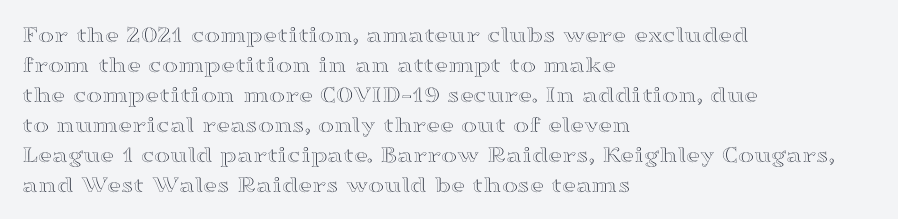
The lines in this sample share a left origin and differ only in where they stop. Tracking here is standard; glyphs follow each other at the usual distance. How would I describe the line gaps? Plain and ordinary. You can tell it's not italic because the verticals are truly vertical.
